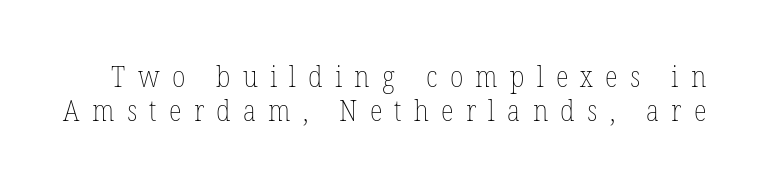
The image shows 30 px thin, condensed type, upright; set tight line spacing (1.14x), unusually wide letter spacing (+0.41 em), not underlined; low stroke contrast and a medium x-height.
